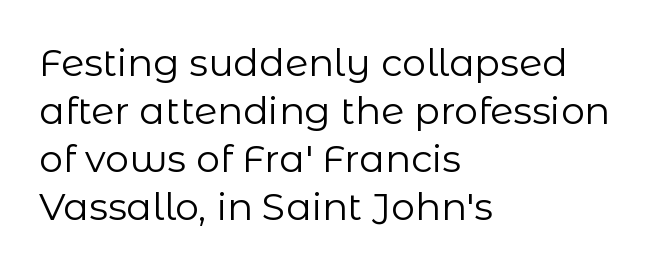
Q: Is the text bold? A: No.
Q: Is the text italic (slanted)? A: No, it is upright.
Q: Is the typeface a serif or a sans-serif typeface? A: Sans-serif.
Q: Is the text underlined? A: No.
Q: How is the paragraph aligned? A: Left-aligned.
Q: Is the spacing between letters normal or unusually wide? A: Normal.
Q: Is the spacing between lines tight, normal or loose? A: Normal.
Q: Width (condensed, normal, or wide)? A: Normal.
Q: Stroke contrast? A: Low.
Q: x-height? A: Medium.
Q: Monospaced? A: No.
